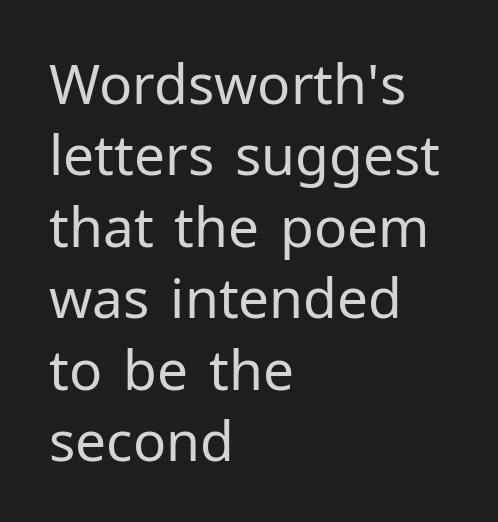
Q: Is the text bold? A: No.
Q: Is the text italic (slanted)? A: No, it is upright.
Q: Is the typeface a serif or a sans-serif typeface? A: Sans-serif.
Q: Is the text underlined? A: No.
Q: How is the paragraph aligned? A: Left-aligned.
Q: Is the spacing between letters normal or unusually wide? A: Normal.
Q: Is the spacing between lines tight, normal or loose? A: Normal.
Q: Width (condensed, normal, or wide)? A: Normal.
Q: Stroke contrast? A: Low.
Q: x-height? A: Medium.
Q: Monospaced? A: No.
